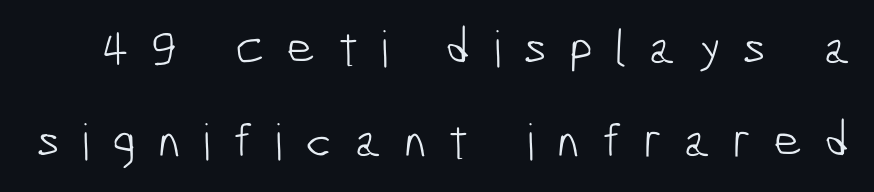
The image shows 50 px light, condensed sans-serif type; set line spacing 1.87x, unusually wide letter spacing (+0.44 em), not underlined; low stroke contrast and a medium x-height.
